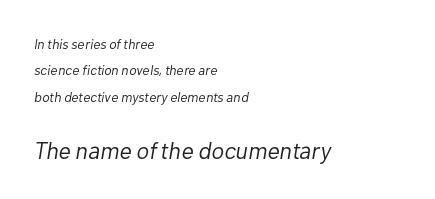
Compare the two chunks: the lower has the greater cap height. The glyphs are unaccompanied by any horizontal stroke below them. The weight would be labelled regular, book, light, or lighter still. These lines are set flush left with a ragged right edge. A typesetter would mark this as italic. Nothing unusual about the tracking: characters are spaced as the font intends.
